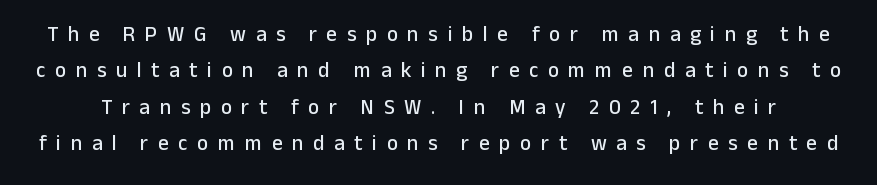
Q: Is the text italic (slanted)? A: No, it is upright.
Q: Is the text underlined? A: No.
Q: Is the spacing between letters normal or unusually wide? A: Unusually wide.
